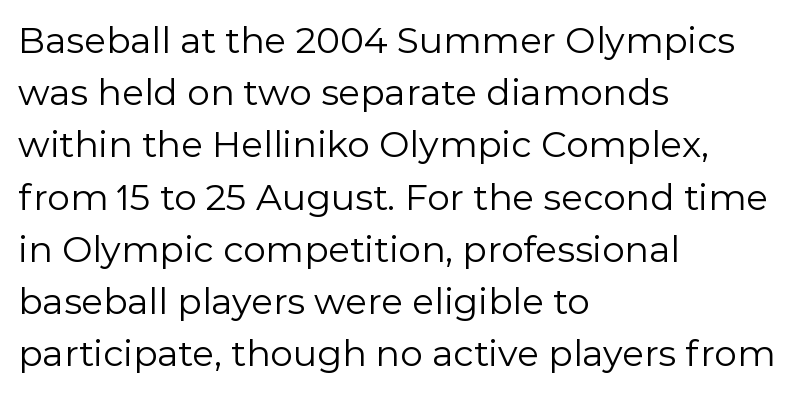
Q: Is the text bold? A: No.
Q: Is the text italic (slanted)? A: No, it is upright.
Q: Is the typeface a serif or a sans-serif typeface? A: Sans-serif.
Q: Is the text underlined? A: No.
Q: How is the paragraph aligned? A: Left-aligned.
Q: Is the spacing between letters normal or unusually wide? A: Normal.
Q: Is the spacing between lines tight, normal or loose? A: Normal.
Q: Width (condensed, normal, or wide)? A: Normal.
Q: x-height? A: Medium.
Q: Monospaced? A: No.
